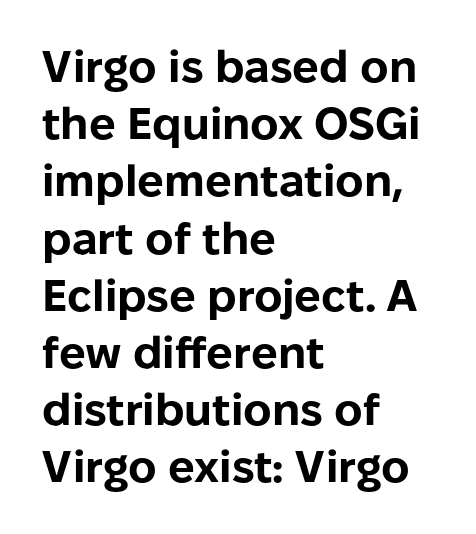
{"serif": "no", "italic": "no", "bold": "yes", "weight": "bold", "width": "normal", "stroke_contrast": "low", "x_height": "medium", "monospaced": "no", "underline": "no", "align": "left", "line_spacing": "normal", "line_spacing_ratio": 1.3, "letter_spacing": "normal", "letter_spacing_em": 0.0, "glyph_px": 44}
